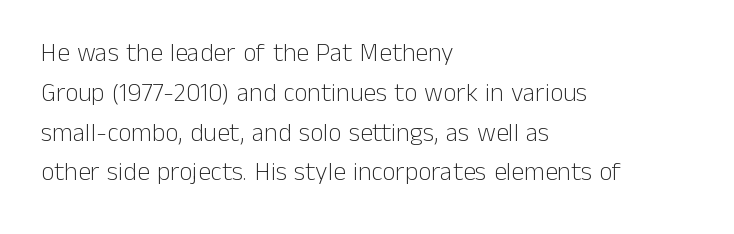
Nobody touched the tracking dial on this one. Line starts are locked; line ends wander. The block of text has a typical density, with ordinary space between rows. The glyphs are unaccompanied by any horizontal stroke below them. Notice how the stems are strictly vertical — no italics here. These glyphs show unthickened strokes, regular width or finer.
